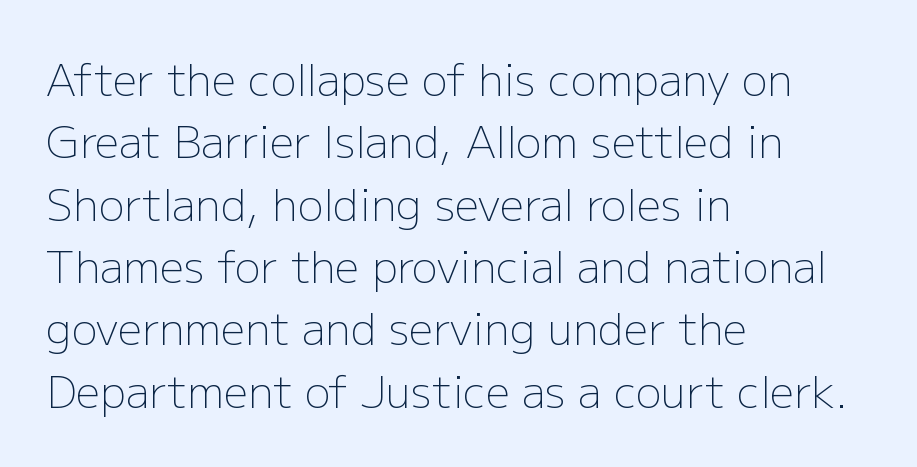
{"serif": "no", "italic": "no", "bold": "no", "weight": "light", "width": "normal", "stroke_contrast": "low", "x_height": "medium", "monospaced": "no", "underline": "no", "align": "left", "line_spacing": "normal", "line_spacing_ratio": 1.45, "letter_spacing": "normal", "letter_spacing_em": 0.0, "glyph_px": 43}
